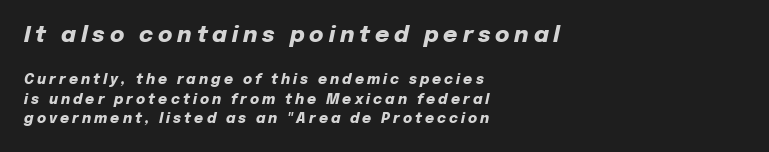
The specimen omits any rule beneath the text block's lines. Slant detected: the letters are inclined. This rendering uses left alignment, leaving the right contour irregular. Size hierarchy here favors the leading block over the trailing one.
